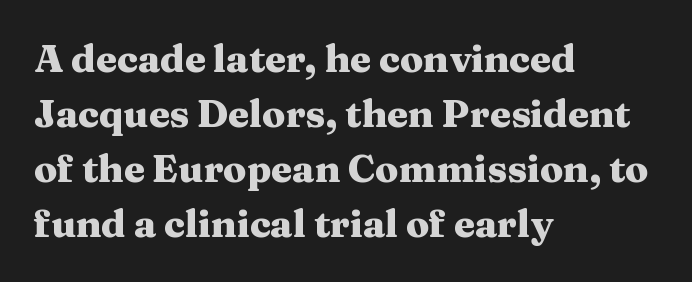
The image shows 38 px heavy, wide serif type, upright; set left-aligned, normal line spacing (1.45x), normal letter spacing, not underlined; medium stroke contrast and a medium x-height.
